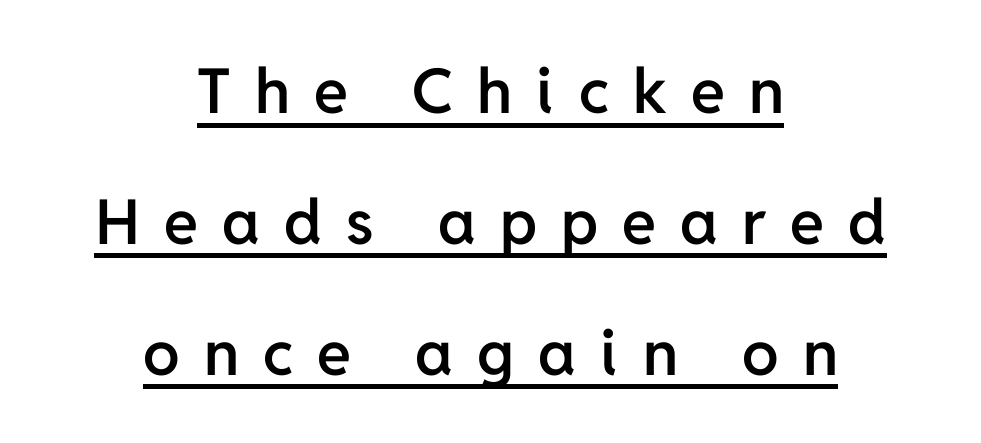
The image shows 62 px semibold sans-serif type, upright; set centered, loose line spacing (2.11x), unusually wide letter spacing (+0.39 em), underlined; low stroke contrast and a medium x-height.
